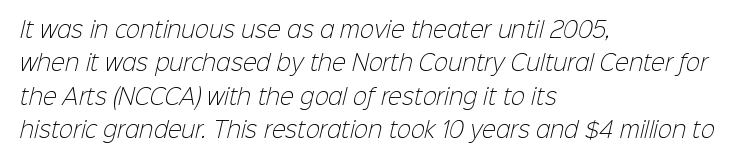
{"bold": "no", "underline": "no", "align": "left", "line_spacing": "normal", "line_spacing_ratio": 1.59, "letter_spacing": "normal", "letter_spacing_em": 0.0, "glyph_px": 21}
